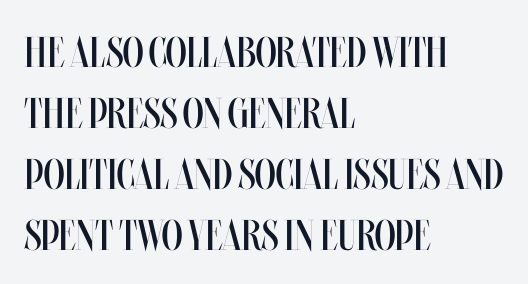
{"italic": "no", "bold": "no", "weight": "regular", "width": "condensed", "stroke_contrast": "medium", "x_height": "large", "monospaced": "no", "underline": "no", "align": "left", "line_spacing": "normal", "line_spacing_ratio": 1.42, "letter_spacing": "normal", "letter_spacing_em": 0.0, "glyph_px": 43}
